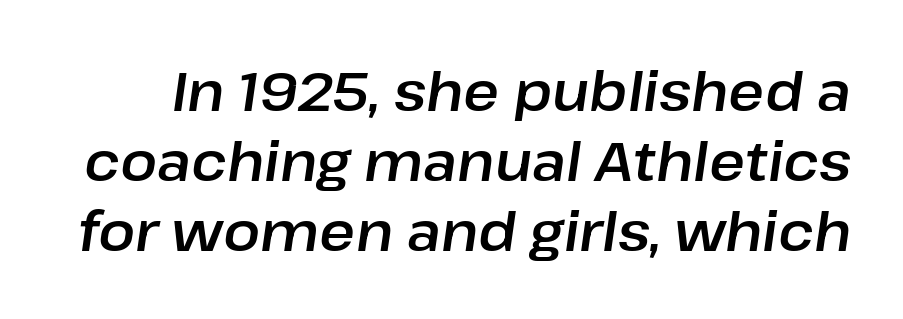
The image shows 55 px text type, italic (leaning right); set normal line spacing (1.27x), normal letter spacing, not underlined; low stroke contrast and a medium x-height.
